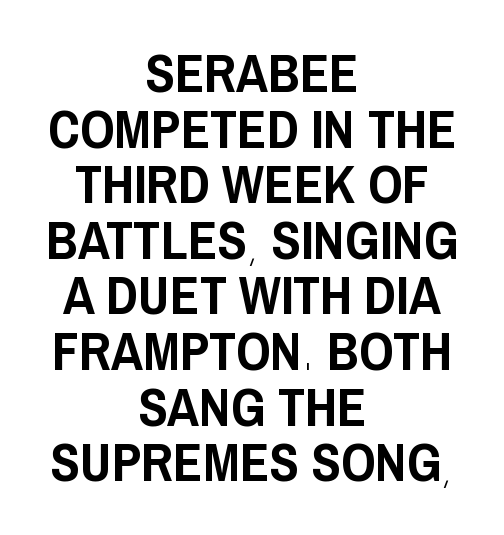
{"serif": "no", "italic": "no", "width": "condensed", "stroke_contrast": "low", "x_height": "large", "monospaced": "no", "underline": "no", "align": "center", "line_spacing": "tight", "line_spacing_ratio": 1.03, "letter_spacing": "normal", "letter_spacing_em": 0.0, "glyph_px": 54}
